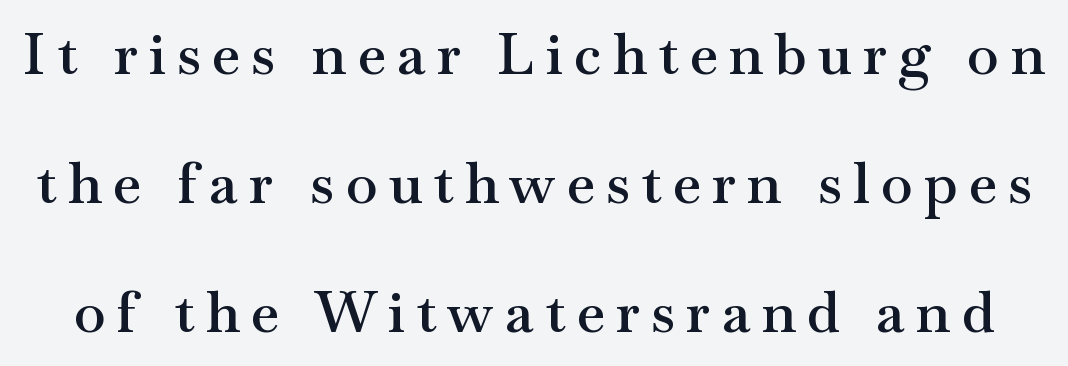
Q: Is the text bold? A: Semi-bold.
Q: Is the text italic (slanted)? A: No, it is upright.
Q: Is the typeface a serif or a sans-serif typeface? A: Serif.
Q: Is the text underlined? A: No.
Q: Is the spacing between letters normal or unusually wide? A: Unusually wide.
Q: Is the spacing between lines tight, normal or loose? A: Loose.
Q: Width (condensed, normal, or wide)? A: Wide.
Q: Stroke contrast? A: Medium.
Q: x-height? A: Small.
Q: Monospaced? A: No.
